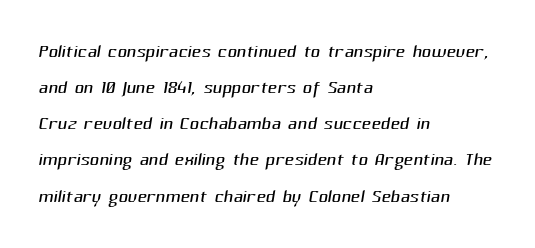
A normal amount of white space separates one row of letters from the next. Stems here are at most as thick as an everyday book face. A classic flush-left, rag-right setting is used for this passage. The zone under the glyphs is completely vacant.
